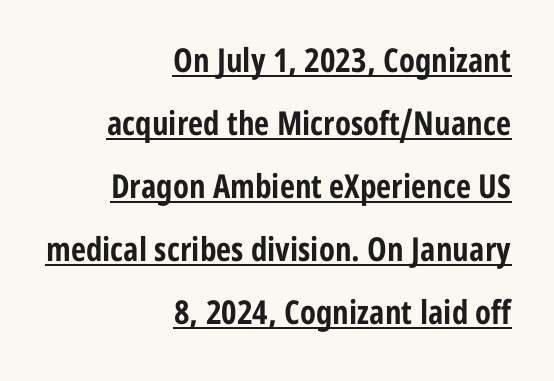
Letterform terminals end flat and unadorned throughout the passage. Caption: standard tracking, unaltered. Students, this is bold: see how much ink each stroke carries. Posture: vertical. The designer dialed line spacing up above the default.
